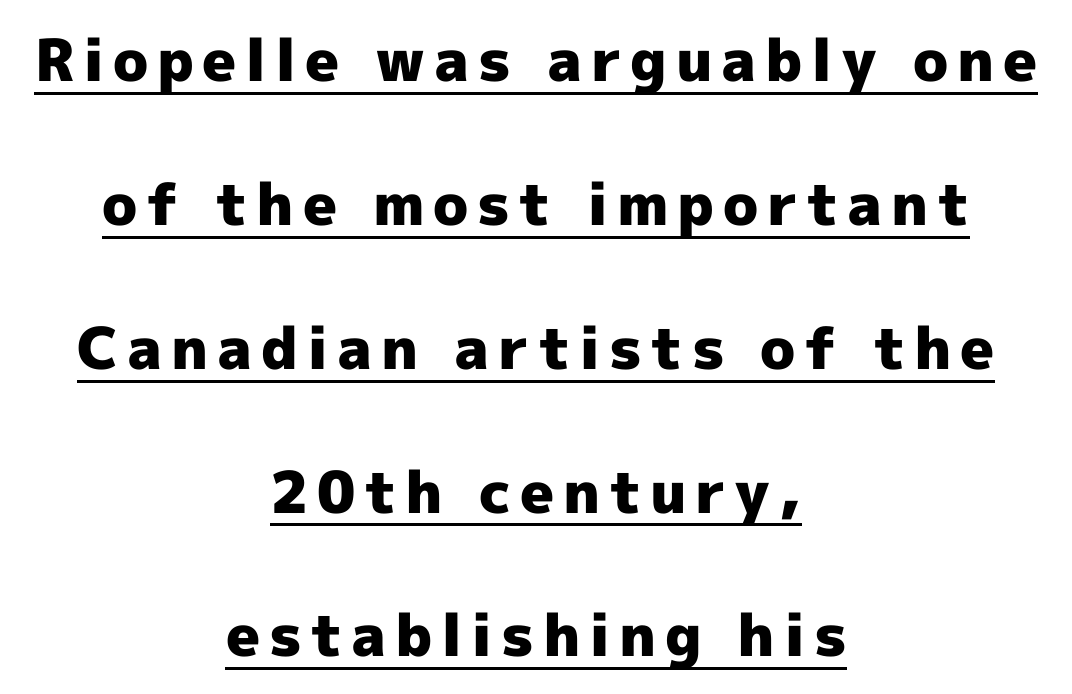
Unlike italic type, these characters show no tilt at all. Each new line begins a long way beneath the previous one. The string is rendered with underlining switched on. Does the weight exceed regular? Yes, all the way to bold. The passage shown is typed in a proportional face where columns would drift. You can tell from the bare stems that sans-serif type was used.
